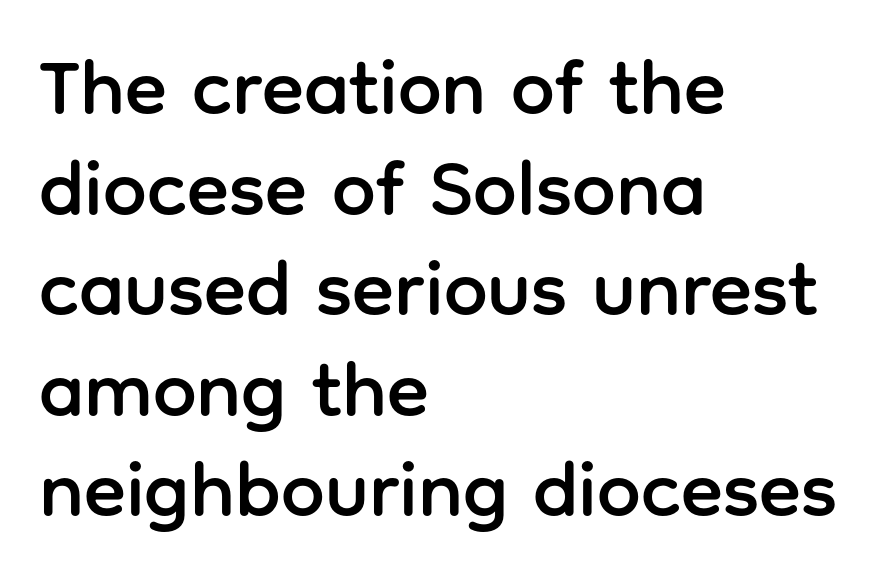
Q: Is the text italic (slanted)? A: No, it is upright.
Q: Is the typeface a serif or a sans-serif typeface? A: Sans-serif.
Q: Is the text underlined? A: No.
Q: How is the paragraph aligned? A: Left-aligned.
Q: Is the spacing between letters normal or unusually wide? A: Normal.
Q: Is the spacing between lines tight, normal or loose? A: Normal.
Q: Width (condensed, normal, or wide)? A: Normal.
Q: Stroke contrast? A: Low.
Q: x-height? A: Medium.
Q: Monospaced? A: No.
